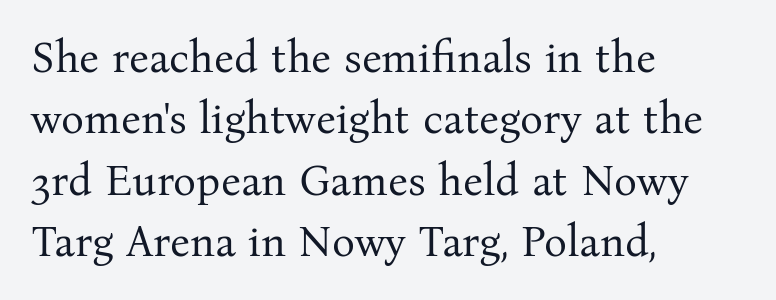
{"serif": "yes", "italic": "no", "bold": "no", "weight": "regular", "width": "normal", "stroke_contrast": "medium", "x_height": "medium", "monospaced": "no", "underline": "no", "align": "left", "line_spacing": "normal", "line_spacing_ratio": 1.43, "letter_spacing": "normal", "letter_spacing_em": 0.0, "glyph_px": 43}
